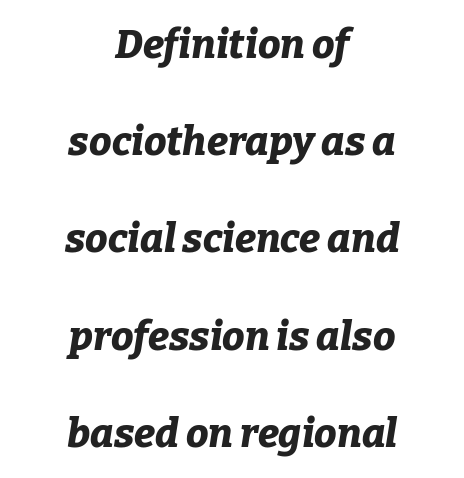
The image shows 40 px bold type, italic (leaning right); set centered, loose line spacing (2.43x), normal letter spacing, not underlined; low stroke contrast and a medium x-height.
